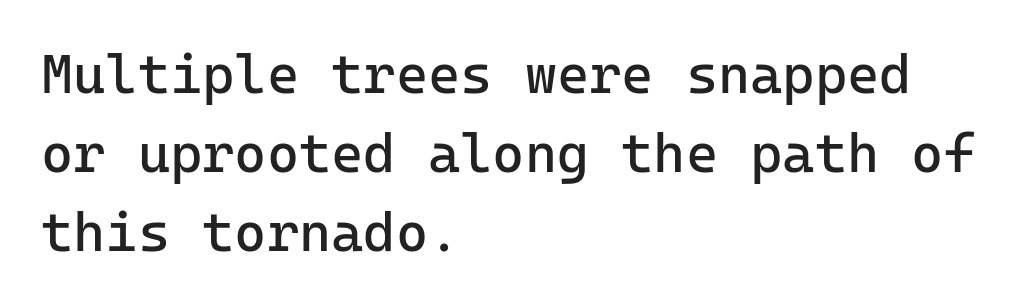
The image shows 55 px regular-weight sans-serif type, upright, monospaced; set left-aligned, normal line spacing (1.44x), normal letter spacing, not underlined; low stroke contrast and a medium x-height.
